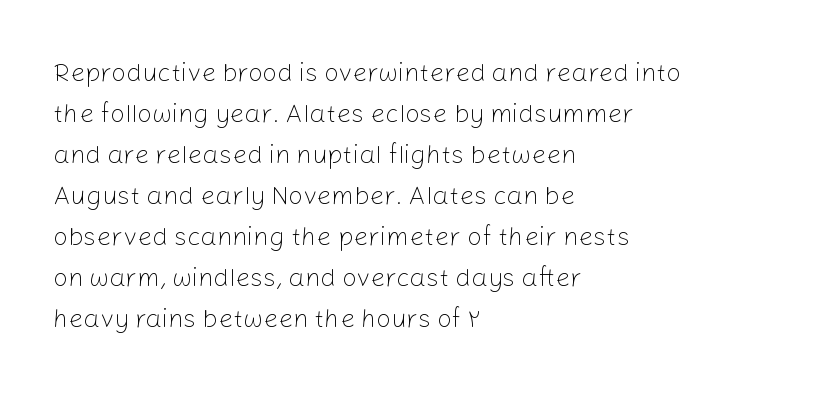
{"italic": "no", "bold": "no", "underline": "no", "align": "left", "line_spacing": "normal", "line_spacing_ratio": 1.58, "letter_spacing": "normal", "letter_spacing_em": 0.0, "glyph_px": 26}
